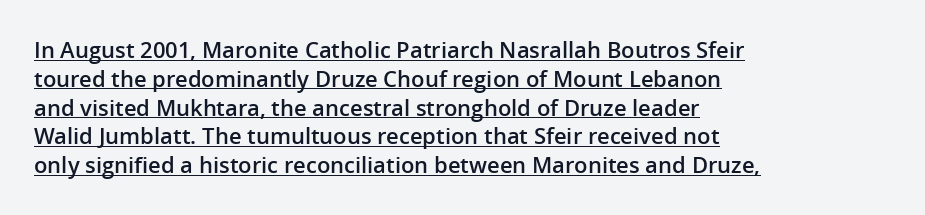
The image shows 22 px text type, upright; set left-aligned, normal line spacing (1.31x), normal letter spacing, underlined.
